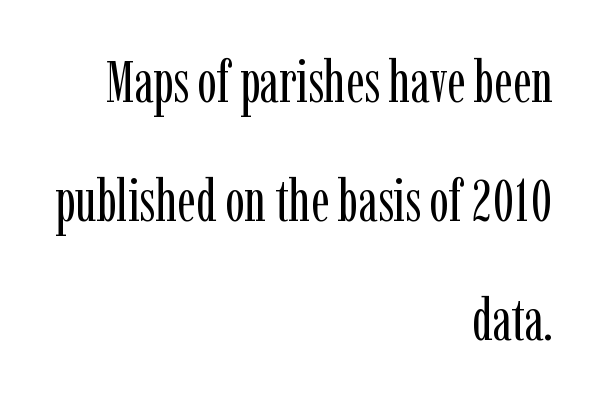
The image shows 58 px regular-weight, condensed serif type, upright; set right-aligned, loose line spacing (2.05x), normal letter spacing, not underlined; low stroke contrast and a medium x-height.
